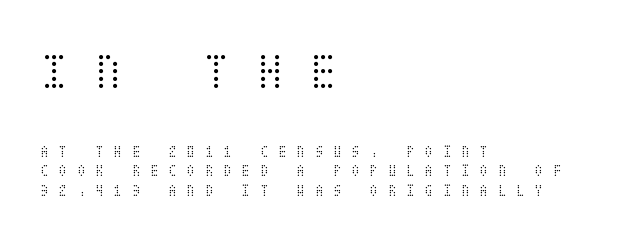
Q: Is the text bold? A: No.
Q: Is the text italic (slanted)? A: No, it is upright.
Q: Is the text underlined? A: No.
Q: How is the paragraph aligned? A: Left-aligned.
Q: Is the spacing between letters normal or unusually wide? A: Unusually wide.
Q: Is the spacing between lines tight, normal or loose? A: Tight.
Q: Which block of text is set in a larger size, the first (top) or the second (bottom)? A: The first (top) one.
Q: Width (condensed, normal, or wide)? A: Condensed.
Q: Stroke contrast? A: Medium.
Q: x-height? A: Large.
